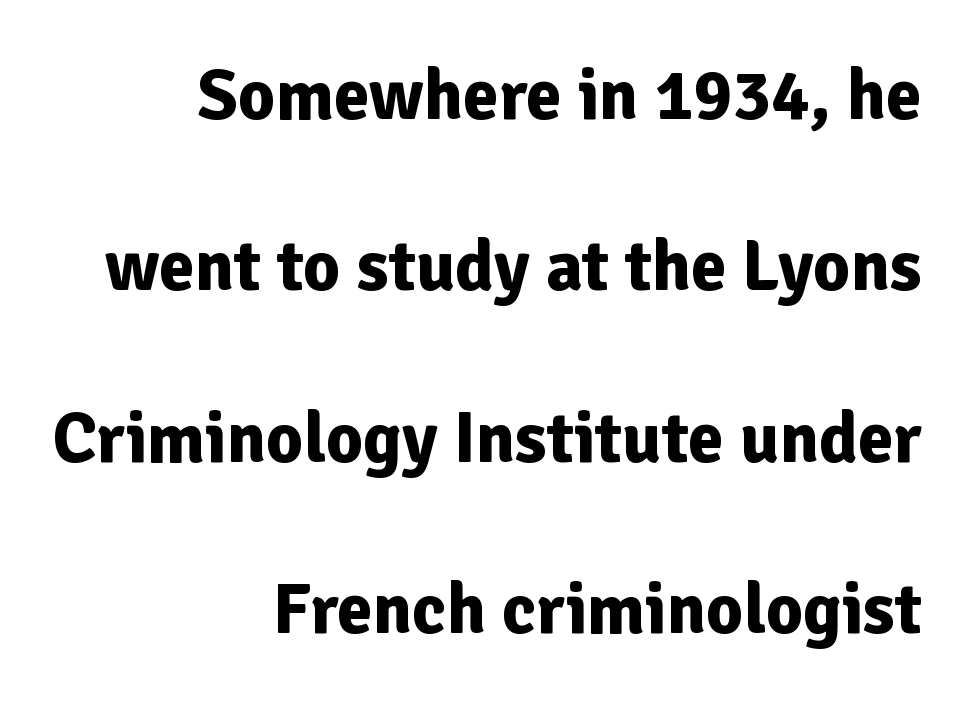
{"serif": "no", "italic": "no", "bold": "yes", "weight": "bold", "width": "normal", "stroke_contrast": "low", "x_height": "medium", "monospaced": "no", "underline": "no", "align": "right", "line_spacing": "loose", "line_spacing_ratio": 2.38, "letter_spacing": "normal", "letter_spacing_em": 0.0, "glyph_px": 72}
